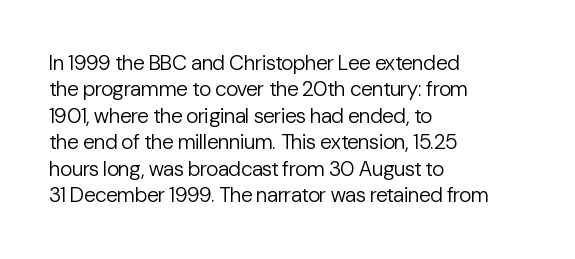
{"italic": "no", "bold": "no", "underline": "no", "align": "left", "line_spacing": "normal", "line_spacing_ratio": 1.26, "letter_spacing": "normal", "letter_spacing_em": 0.0, "glyph_px": 21}
